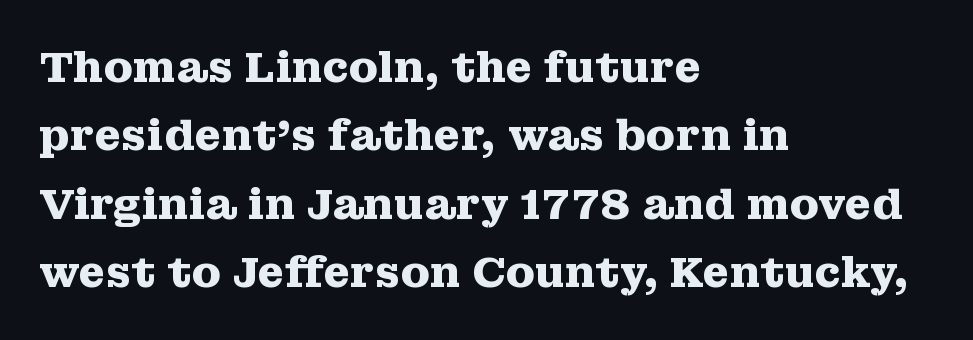
{"serif": "yes", "italic": "no", "bold": "yes", "weight": "heavy", "width": "wide", "stroke_contrast": "medium", "x_height": "medium", "monospaced": "no", "underline": "no", "align": "left", "line_spacing": "normal", "line_spacing_ratio": 1.59, "letter_spacing": "normal", "letter_spacing_em": 0.0, "glyph_px": 43}
